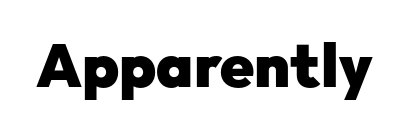
Q: Is the text bold? A: Yes.
Q: Is the text italic (slanted)? A: No, it is upright.
Q: Is the typeface a serif or a sans-serif typeface? A: Sans-serif.
Q: Is the text underlined? A: No.
Q: Is the spacing between letters normal or unusually wide? A: Normal.
Q: Width (condensed, normal, or wide)? A: Normal.
Q: Stroke contrast? A: Low.
Q: x-height? A: Medium.
Q: Monospaced? A: No.
